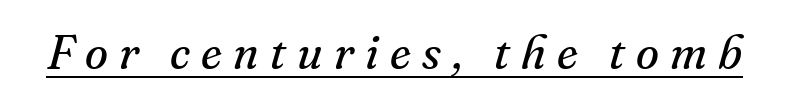
{"serif": "yes", "italic": "yes", "lean": "right", "slant_degrees": 16, "bold": "no", "weight": "regular", "width": "normal", "stroke_contrast": "medium", "x_height": "small", "monospaced": "no", "underline": "yes", "letter_spacing": "wide", "letter_spacing_em": 0.24, "glyph_px": 47}
